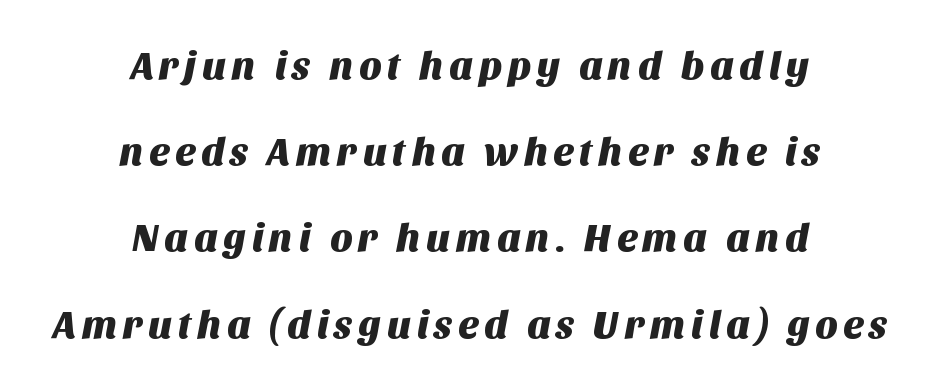
Think of a printed novel: that variable character pitch is what you see here. This sample uses a sans-serif face. No word sits above an underline. Centered paragraph, ragged on both sides. You could fit nearly another row in the gap between these rows.
